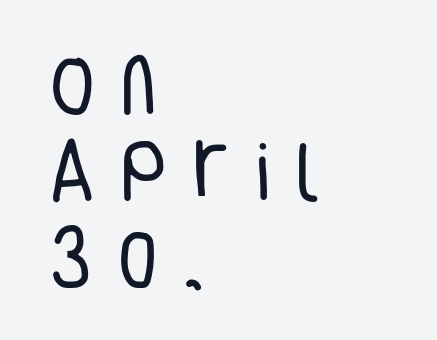
Q: Is the text bold? A: No.
Q: Is the text italic (slanted)? A: No, it is upright.
Q: Is the typeface a serif or a sans-serif typeface? A: Sans-serif.
Q: Is the text underlined? A: No.
Q: How is the paragraph aligned? A: Left-aligned.
Q: Is the spacing between letters normal or unusually wide? A: Unusually wide.
Q: Is the spacing between lines tight, normal or loose? A: Normal.
Q: Width (condensed, normal, or wide)? A: Condensed.
Q: Stroke contrast? A: Low.
Q: x-height? A: Large.
Q: Monospaced? A: No.
